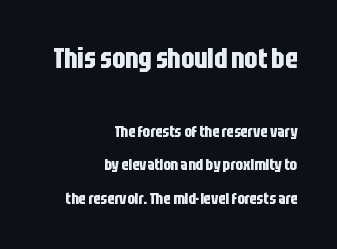
{"serif": "no", "italic": "no", "bold": "yes", "weight": "bold", "width": "condensed", "stroke_contrast": "low", "x_height": "large", "monospaced": "no", "underline": "no", "align": "right", "line_spacing": "loose", "line_spacing_ratio": 2.09, "letter_spacing": "normal", "letter_spacing_em": 0.0, "larger_block": "first", "size_ratio": 1.75, "glyph_px": 28}
